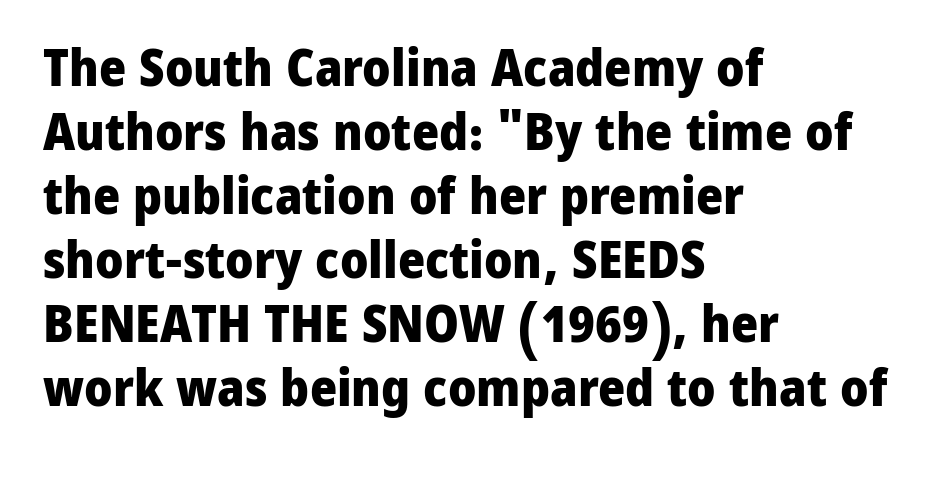
The passage shown is typed in a proportional face where columns would drift. The letterforms sit shoulder to shoulder at normal distance. Check under the words: just untouched page. The font family rendered here belongs to the sans-serif group.
